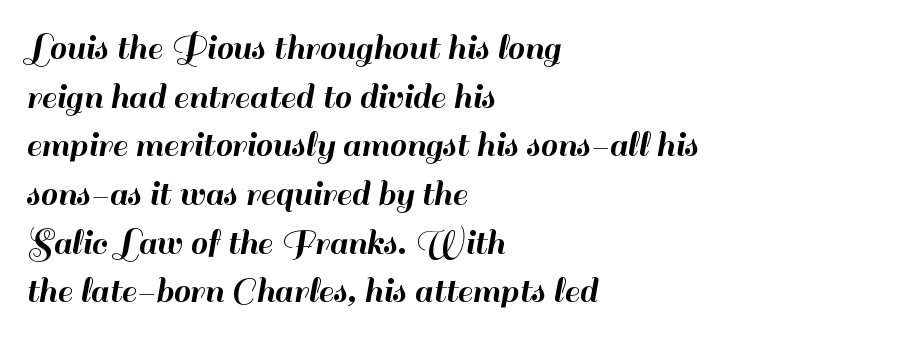
Q: Is the text italic (slanted)? A: Yes.
Q: Is the typeface a serif or a sans-serif typeface? A: Sans-serif.
Q: Is the text underlined? A: No.
Q: How is the paragraph aligned? A: Left-aligned.
Q: Is the spacing between letters normal or unusually wide? A: Normal.
Q: Is the spacing between lines tight, normal or loose? A: Normal.
Q: Width (condensed, normal, or wide)? A: Normal.
Q: Stroke contrast? A: High.
Q: x-height? A: Small.
Q: Monospaced? A: No.
